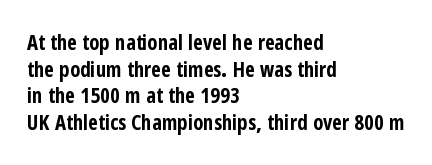
Honestly, the row spacing looks completely unremarkable. Posture: upright roman. Plenty of ink on the page — the face is bold. Typeset ragged right — the left edge is the straight one.
